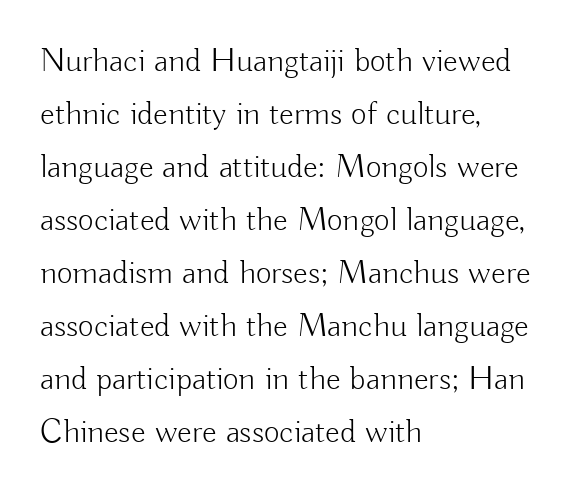
The image shows 34 px light sans-serif type, upright; set left-aligned, normal line spacing (1.56x), normal letter spacing, not underlined; low stroke contrast and a small x-height.
